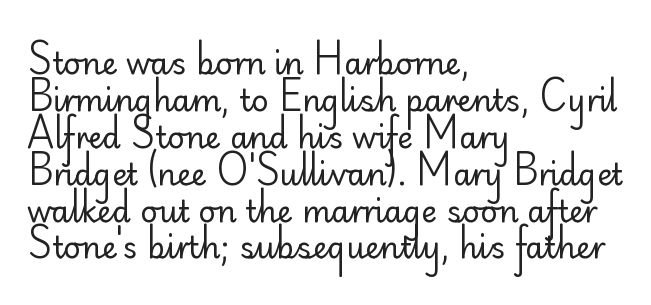
{"serif": "no", "italic": "no", "bold": "no", "weight": "regular", "width": "normal", "stroke_contrast": "low", "x_height": "small", "monospaced": "no", "underline": "no", "align": "left", "line_spacing_ratio": 1.23, "letter_spacing": "normal", "letter_spacing_em": 0.0, "glyph_px": 30}
